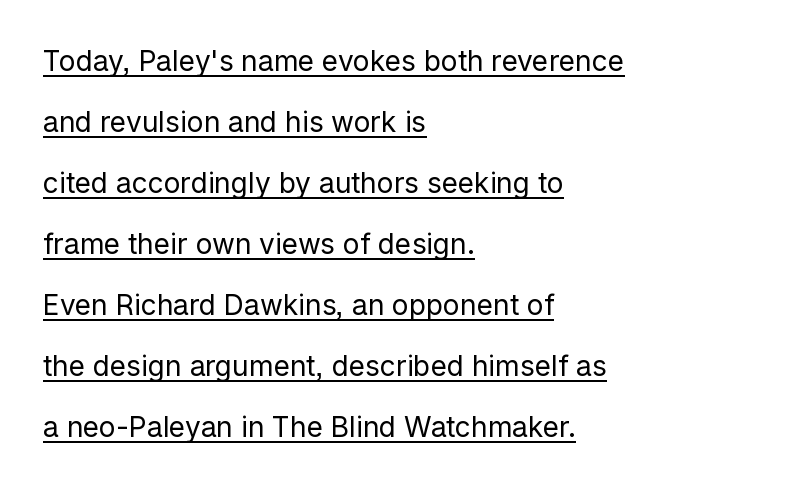
{"serif": "no", "italic": "no", "bold": "no", "weight": "regular", "width": "normal", "stroke_contrast": "low", "x_height": "medium", "monospaced": "no", "underline": "yes", "align": "left", "line_spacing": "loose", "line_spacing_ratio": 2.18, "letter_spacing": "normal", "letter_spacing_em": 0.0, "glyph_px": 28}
